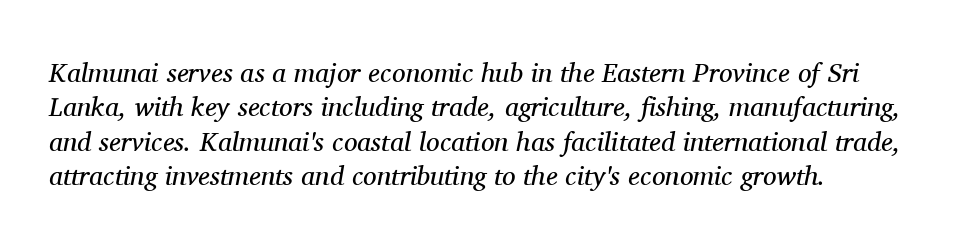
Q: Is the text bold? A: No.
Q: Is the text italic (slanted)? A: Yes, it leans right by about 11 degrees.
Q: Is the text underlined? A: No.
Q: How is the paragraph aligned? A: Left-aligned.
Q: Is the spacing between letters normal or unusually wide? A: Normal.
Q: Is the spacing between lines tight, normal or loose? A: Normal.
